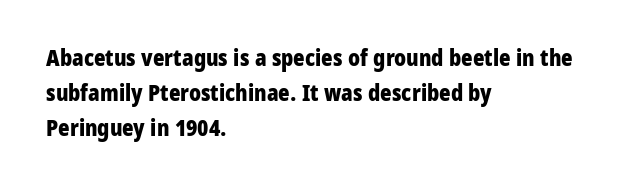
One-word summary of the alignment: left. Characters remain perfectly vertical along every line. Words float on clear page, feet unadorned. Look at the tracking — it's just the regular setting, nothing added.
